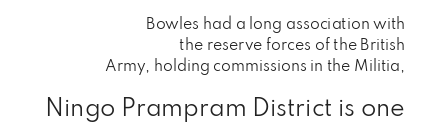
Q: Is the text bold? A: No.
Q: Is the text italic (slanted)? A: No, it is upright.
Q: Is the text underlined? A: No.
Q: How is the paragraph aligned? A: Right-aligned.
Q: Is the spacing between letters normal or unusually wide? A: Normal.
Q: Is the spacing between lines tight, normal or loose? A: Normal.
Q: Which block of text is set in a larger size, the first (top) or the second (bottom)? A: The second (bottom) one.
